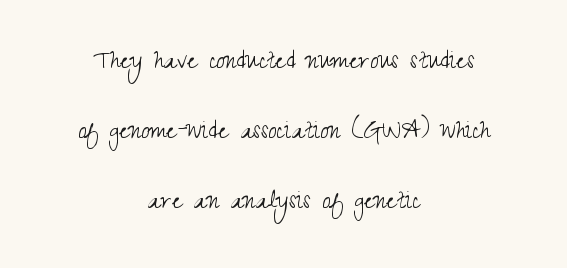
The image shows 30 px light, condensed sans-serif type, upright; set centered, loose line spacing (2.33x), normal letter spacing, not underlined; medium stroke contrast and a small x-height.
